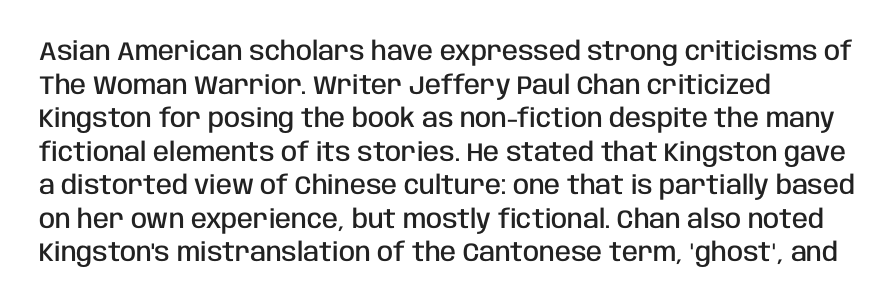
{"italic": "no", "bold": "semi", "underline": "no", "align": "left", "line_spacing": "normal", "line_spacing_ratio": 1.29, "letter_spacing": "normal", "letter_spacing_em": 0.0, "glyph_px": 26}
